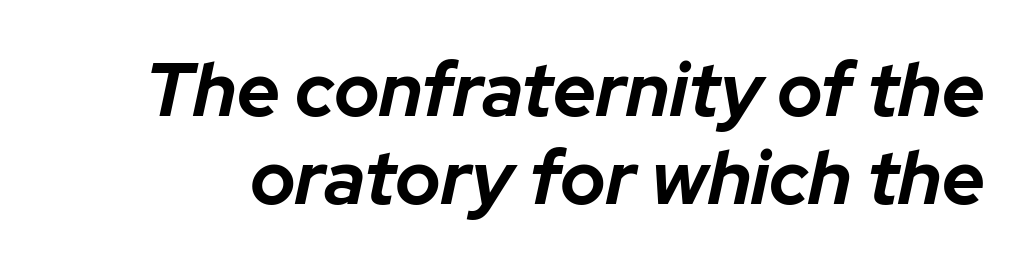
This sample uses plain, unmodified letter spacing. The letters advance in unequal steps, a hallmark of proportional type. Compared with ordinary roman type, these characters are visibly tilted. Has an underline been added? It has not.
